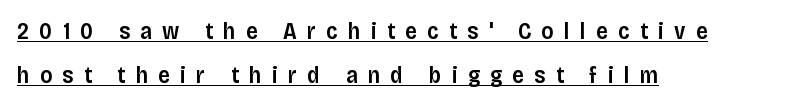
Q: Is the text bold? A: Semi-bold.
Q: Is the text italic (slanted)? A: No, it is upright.
Q: Is the text underlined? A: Yes.
Q: How is the paragraph aligned? A: Left-aligned.
Q: Is the spacing between letters normal or unusually wide? A: Unusually wide.
Q: Is the spacing between lines tight, normal or loose? A: Loose.
